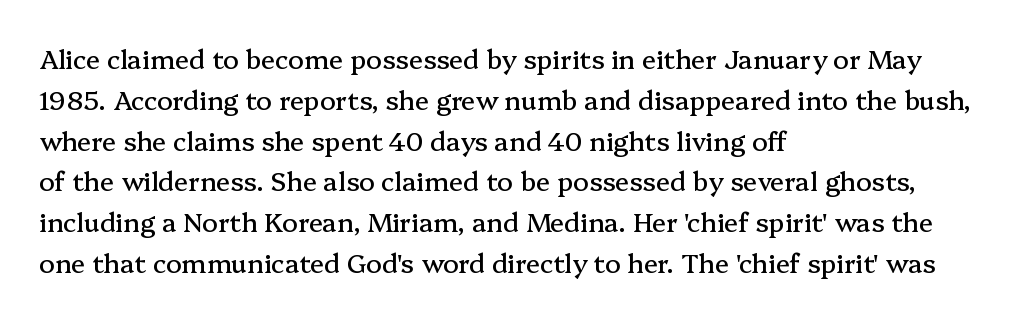
Q: Is the text italic (slanted)? A: No, it is upright.
Q: Is the text underlined? A: No.
Q: How is the paragraph aligned? A: Left-aligned.
Q: Is the spacing between letters normal or unusually wide? A: Normal.
Q: Is the spacing between lines tight, normal or loose? A: Normal.
